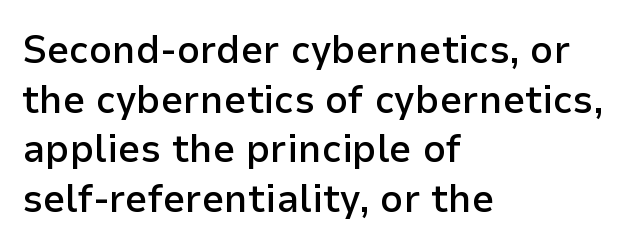
The image shows 40 px semibold sans-serif type, upright; set left-aligned, line spacing 1.24x, normal letter spacing, not underlined; low stroke contrast and a medium x-height.
